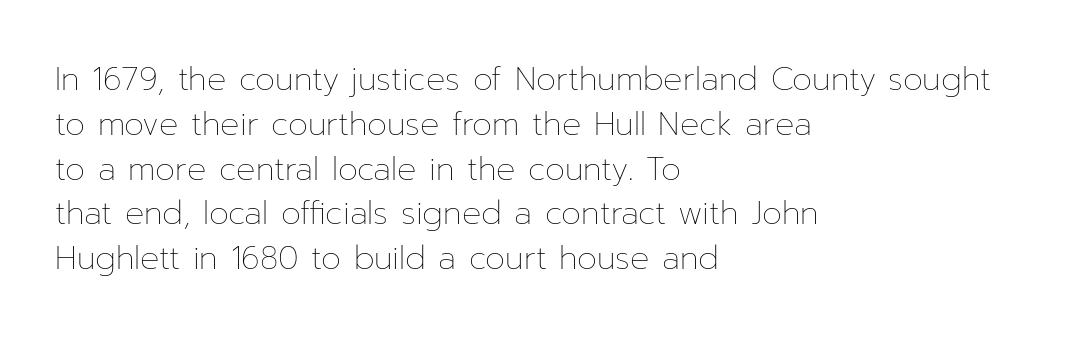
A light-to-regular cut is what we see here. The leading is moderate, giving the passage an even texture. Nope, not italic — everything's standing straight. Proportional: the letters do not fall into vertical columns. Horizontal alignment here is leftward, the default for most running prose.
